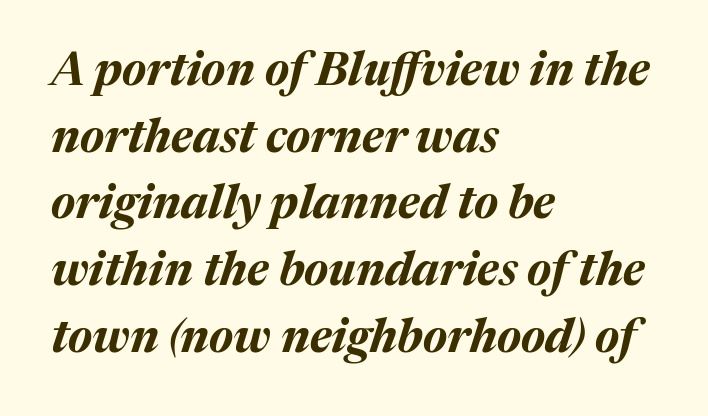
The image shows 46 px bold type, italic (leaning right); set left-aligned, normal line spacing (1.45x), normal letter spacing, not underlined; medium stroke contrast and a medium x-height.
